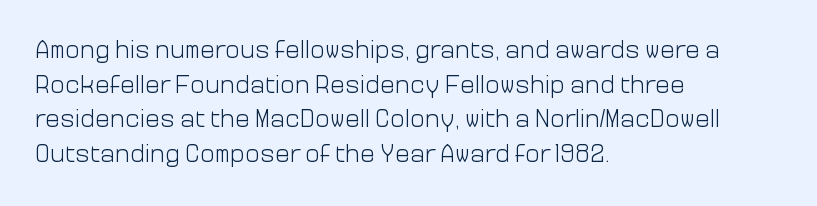
{"italic": "no", "bold": "no", "underline": "no", "align": "left", "line_spacing": "normal", "line_spacing_ratio": 1.39, "letter_spacing": "normal", "letter_spacing_em": 0.0, "glyph_px": 25}
